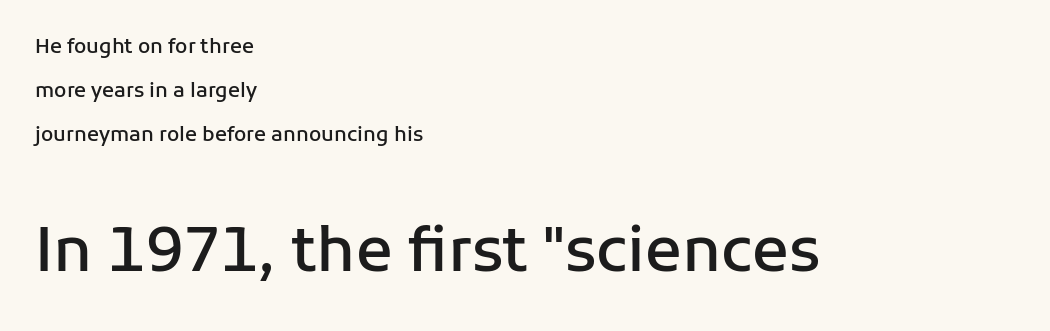
The image shows 61 px semibold sans-serif type, upright; set left-aligned, loose line spacing (2.2x), normal letter spacing, not underlined; the second (bottom) block is 3.05x larger; low stroke contrast and a medium x-height.
